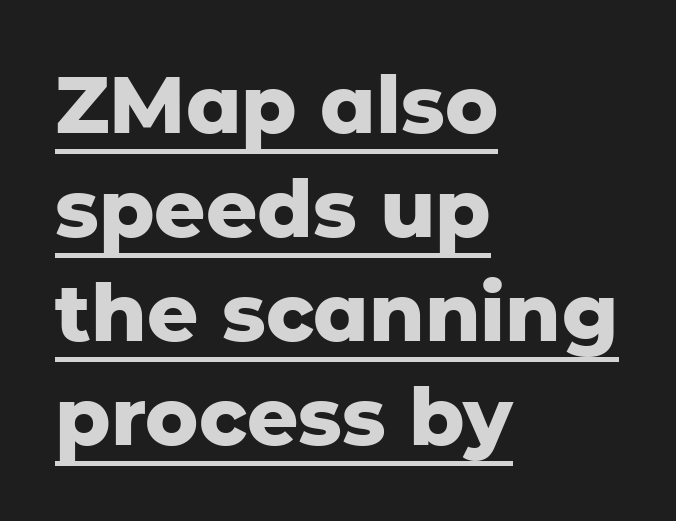
Every stem runs plumb, perpendicular to the baseline. The passage shown is underscored from start to finish. Interline gaps are of average width in this sample. The passage shown has conventional tracking throughout.
